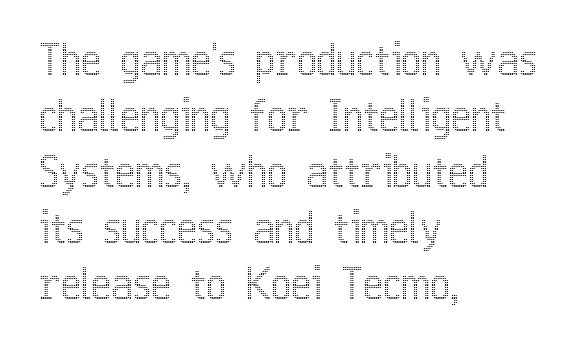
{"italic": "no", "width": "condensed", "x_height": "medium", "monospaced": "no", "underline": "no", "align": "left", "line_spacing": "normal", "line_spacing_ratio": 1.3, "letter_spacing": "normal", "letter_spacing_em": 0.0, "glyph_px": 43}
